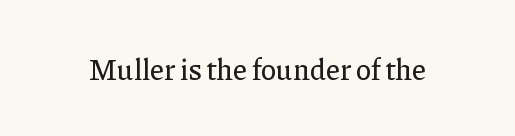
The image shows 29 px serif type, upright; set normal letter spacing, not underlined; low stroke contrast and a medium x-height.
